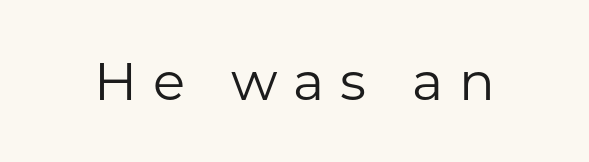
{"serif": "no", "italic": "no", "bold": "no", "weight": "regular", "width": "normal", "stroke_contrast": "low", "x_height": "medium", "monospaced": "no", "underline": "no", "letter_spacing": "wide", "letter_spacing_em": 0.3, "glyph_px": 53}
